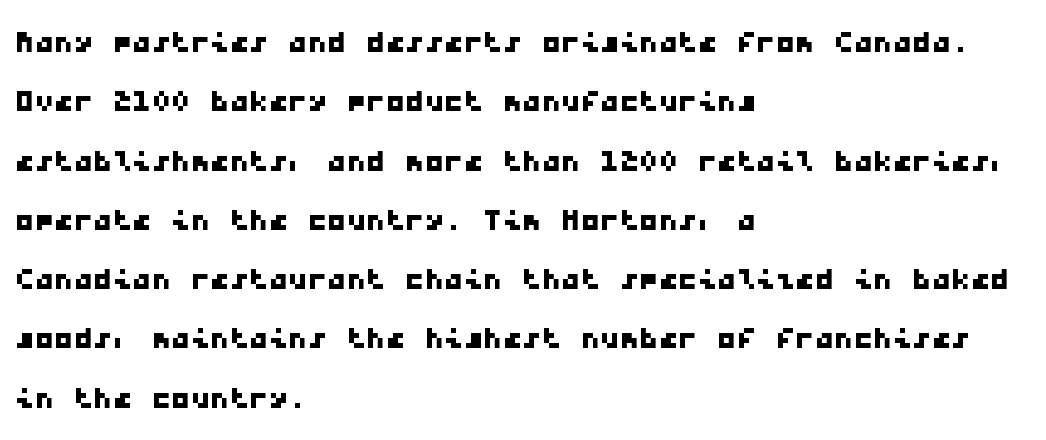
Q: Is the typeface a serif or a sans-serif typeface? A: Sans-serif.
Q: Is the text underlined? A: No.
Q: How is the paragraph aligned? A: Left-aligned.
Q: Is the spacing between letters normal or unusually wide? A: Normal.
Q: Is the spacing between lines tight, normal or loose? A: Normal.
Q: Width (condensed, normal, or wide)? A: Wide.
Q: Stroke contrast? A: Low.
Q: x-height? A: Medium.
Q: Monospaced? A: Yes.
